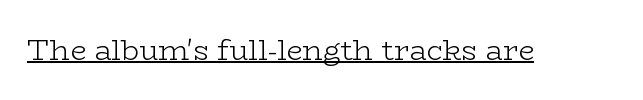
Q: Is the text bold? A: No.
Q: Is the text italic (slanted)? A: No, it is upright.
Q: Is the typeface a serif or a sans-serif typeface? A: Serif.
Q: Is the text underlined? A: Yes.
Q: Is the spacing between letters normal or unusually wide? A: Normal.
Q: Width (condensed, normal, or wide)? A: Wide.
Q: Stroke contrast? A: Low.
Q: x-height? A: Medium.
Q: Monospaced? A: No.
